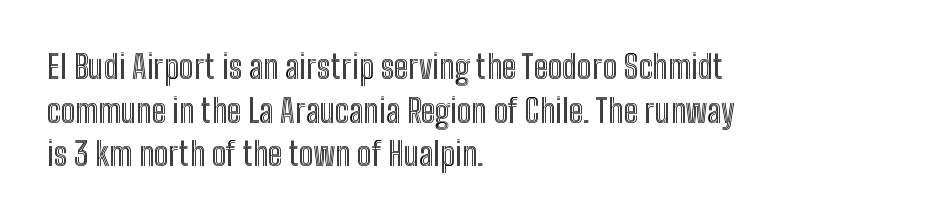
Q: Is the text italic (slanted)? A: No, it is upright.
Q: Is the text underlined? A: No.
Q: How is the paragraph aligned? A: Left-aligned.
Q: Is the spacing between letters normal or unusually wide? A: Normal.
Q: Is the spacing between lines tight, normal or loose? A: Normal.
Q: Width (condensed, normal, or wide)? A: Condensed.
Q: x-height? A: Medium.
Q: Monospaced? A: No.
